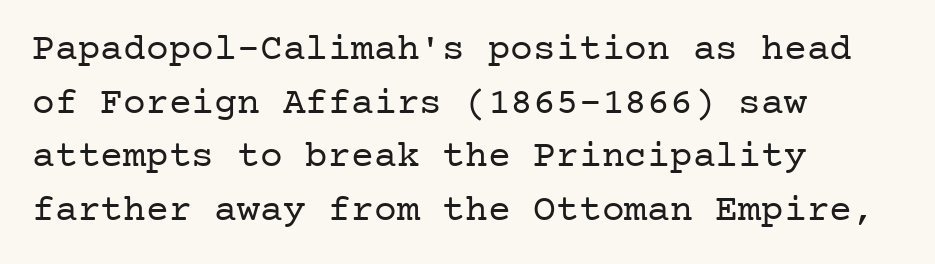
{"serif": "yes", "italic": "no", "bold": "no", "weight": "regular", "width": "normal", "stroke_contrast": "low", "x_height": "medium", "underline": "no", "align": "left", "line_spacing": "normal", "line_spacing_ratio": 1.41, "letter_spacing": "normal", "letter_spacing_em": 0.0, "glyph_px": 38}
